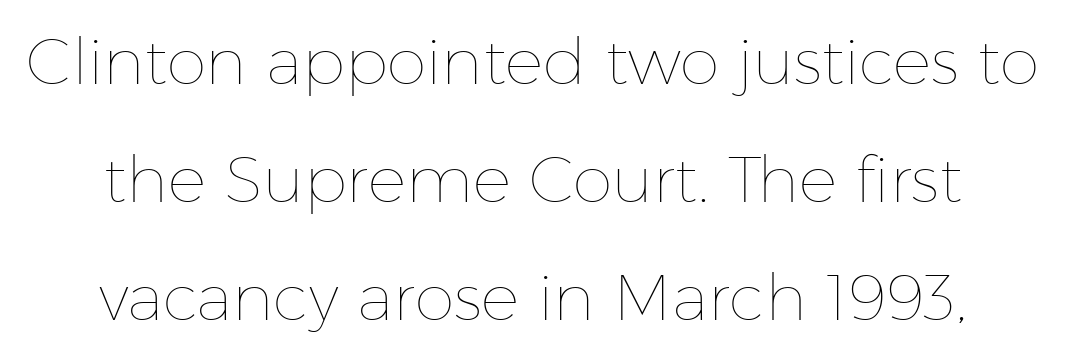
{"italic": "no", "bold": "no", "weight": "thin", "width": "normal", "stroke_contrast": "low", "x_height": "medium", "monospaced": "no", "underline": "no", "align": "center", "line_spacing_ratio": 1.84, "letter_spacing": "normal", "letter_spacing_em": 0.0, "glyph_px": 64}
